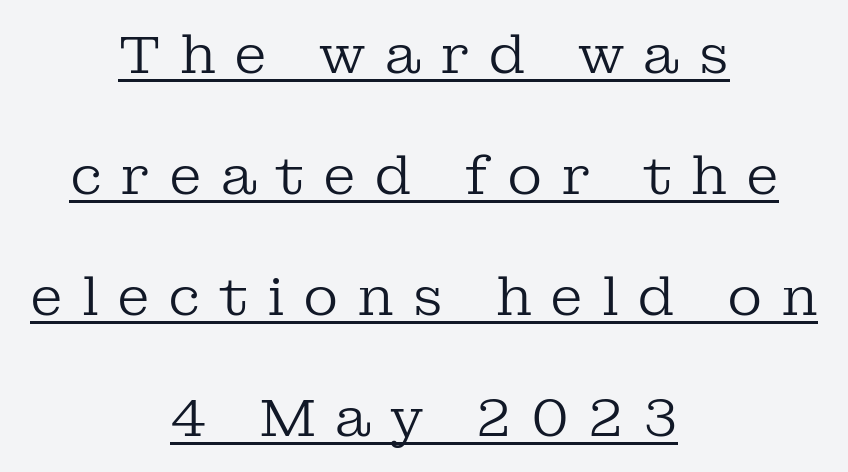
Q: Is the text bold? A: No.
Q: Is the text italic (slanted)? A: No, it is upright.
Q: Is the typeface a serif or a sans-serif typeface? A: Serif.
Q: Is the text underlined? A: Yes.
Q: How is the paragraph aligned? A: Centered.
Q: Is the spacing between letters normal or unusually wide? A: Unusually wide.
Q: Is the spacing between lines tight, normal or loose? A: Loose.
Q: Width (condensed, normal, or wide)? A: Normal.
Q: Stroke contrast? A: Low.
Q: x-height? A: Medium.
Q: Monospaced? A: No.
